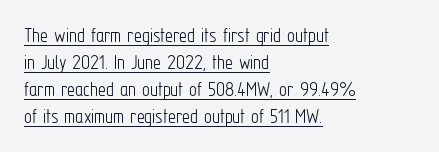
The image shows 22 px text type, upright; set left-aligned, line spacing 1.23x, normal letter spacing, underlined.
